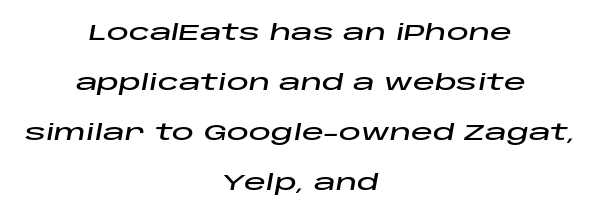
Glance below the letters and you will spot only blank space. Observe the lean: these are italic letterforms. The block of text is sparse from top to bottom, with ample space between rows. In terms of letterspacing, this is plain default setting. Visually the block forms a symmetrical silhouette, jagged on both flanks.
